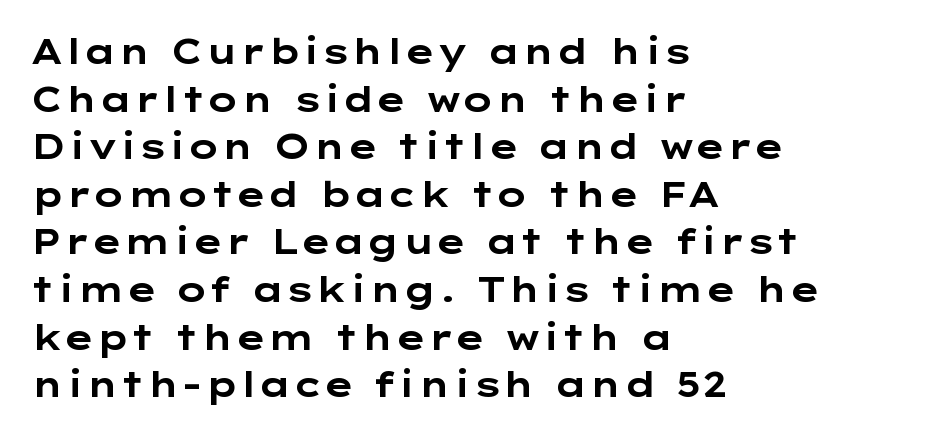
The image shows 34 px bold, wide sans-serif type, upright; set left-aligned, normal line spacing (1.4x), normal letter spacing, not underlined; low stroke contrast and a medium x-height.
